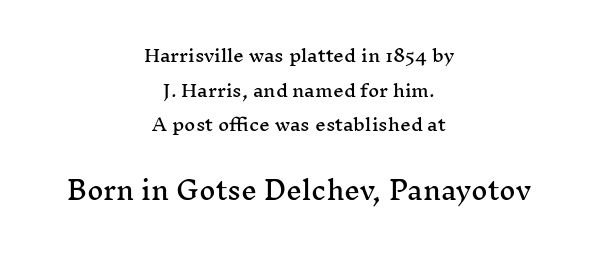
{"italic": "no", "underline": "no", "align": "center", "line_spacing": "loose", "line_spacing_ratio": 2.04, "letter_spacing": "normal", "letter_spacing_em": 0.0, "larger_block": "second", "size_ratio": 1.47, "glyph_px": 25}
